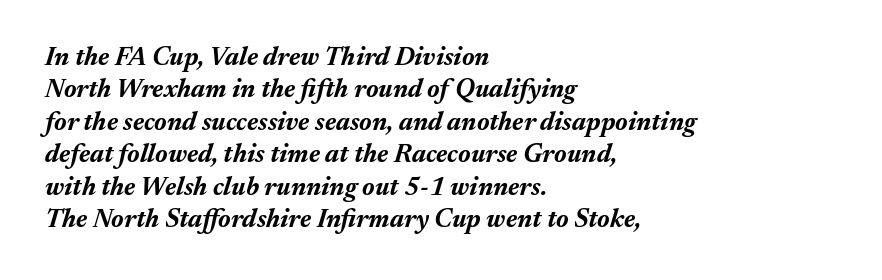
{"italic": "yes", "lean": "right", "slant_degrees": 17, "bold": "yes", "underline": "no", "align": "left", "line_spacing": "normal", "line_spacing_ratio": 1.25, "letter_spacing": "normal", "letter_spacing_em": 0.0, "glyph_px": 26}
